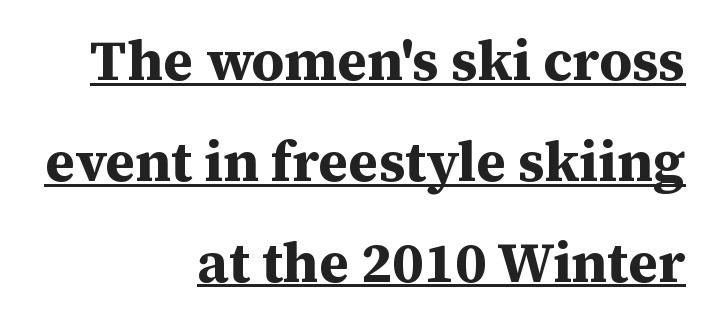
Casual observation: everything's shoved over to the right. Typographic density is high because the face is bold. The letters sit at their default tracking, neither squeezed nor spread. Glance below the letters and you will spot a drawn line.
